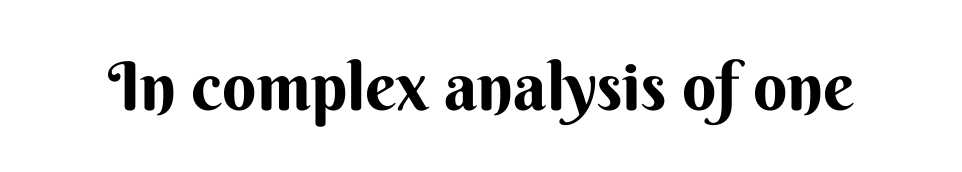
The image shows 67 px sans-serif type, upright; set normal letter spacing, not underlined; medium stroke contrast and a small x-height.
